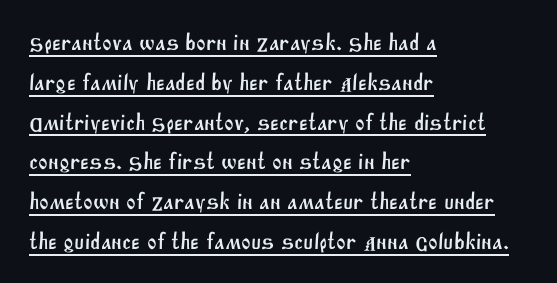
{"underline": "yes", "align": "left", "line_spacing_ratio": 1.73, "letter_spacing": "normal", "letter_spacing_em": 0.0, "glyph_px": 23}
